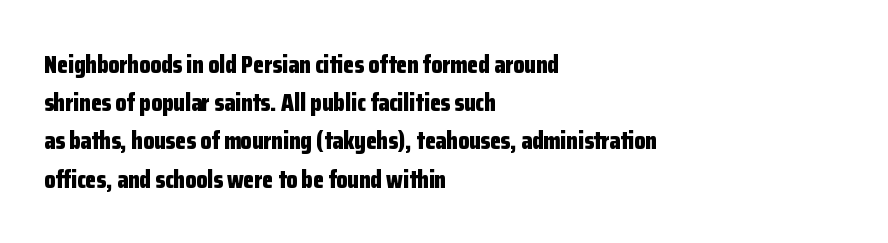
Lines of text with bare space underneath. Quick note: interline space is typical. The line texture is even and compact thanks to regular tracking. The letters stand straight up with perfectly vertical stems. I'd describe the lettering as bold — thick and assertive.
